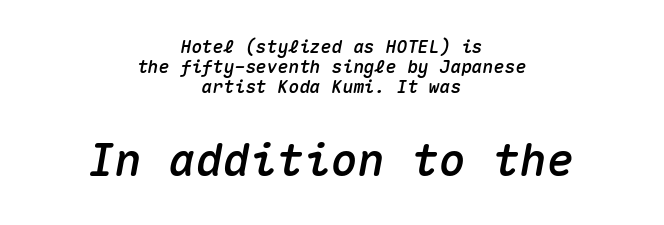
One-word summary of the alignment: center. The whole block is typeset with a tilt. Small over large — that's the arrangement of the two blocks here. This sample uses plain, unmodified letter spacing. Here the designer chose a console-style face with uniform glyph widths.
